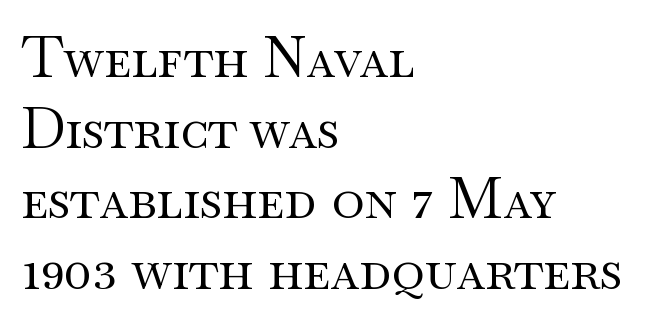
Q: Is the text bold? A: No.
Q: Is the text italic (slanted)? A: No, it is upright.
Q: Is the typeface a serif or a sans-serif typeface? A: Serif.
Q: Is the text underlined? A: No.
Q: How is the paragraph aligned? A: Left-aligned.
Q: Is the spacing between letters normal or unusually wide? A: Normal.
Q: Is the spacing between lines tight, normal or loose? A: Normal.
Q: Width (condensed, normal, or wide)? A: Wide.
Q: Stroke contrast? A: Medium.
Q: x-height? A: Small.
Q: Monospaced? A: No.
